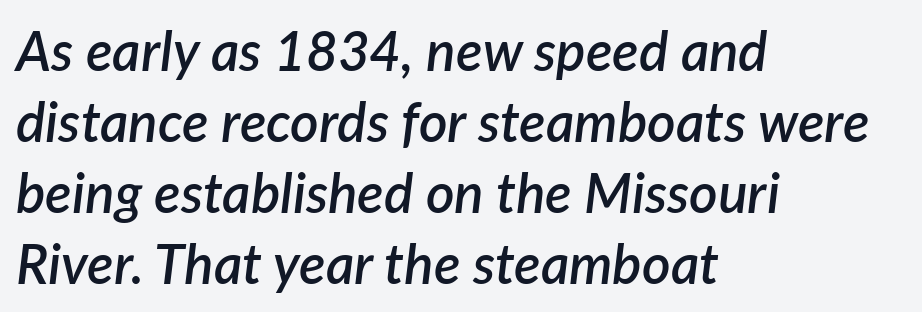
Q: Is the text bold? A: Semi-bold.
Q: Is the text italic (slanted)? A: Yes, it leans right by about 7 degrees.
Q: Is the text underlined? A: No.
Q: How is the paragraph aligned? A: Left-aligned.
Q: Is the spacing between letters normal or unusually wide? A: Normal.
Q: Is the spacing between lines tight, normal or loose? A: Normal.
Q: Width (condensed, normal, or wide)? A: Normal.
Q: Stroke contrast? A: Low.
Q: x-height? A: Medium.
Q: Monospaced? A: No.
